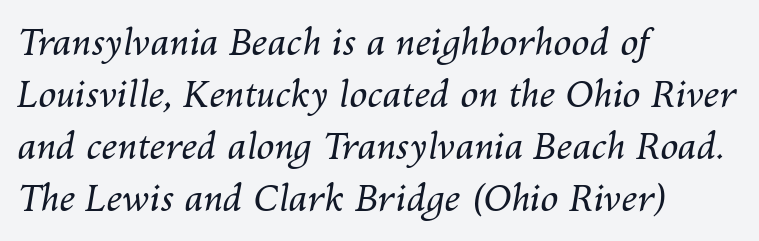
The image shows 36 px regular-weight type, italic (leaning right); set left-aligned, normal line spacing (1.44x), normal letter spacing, not underlined; medium stroke contrast and a medium x-height.
